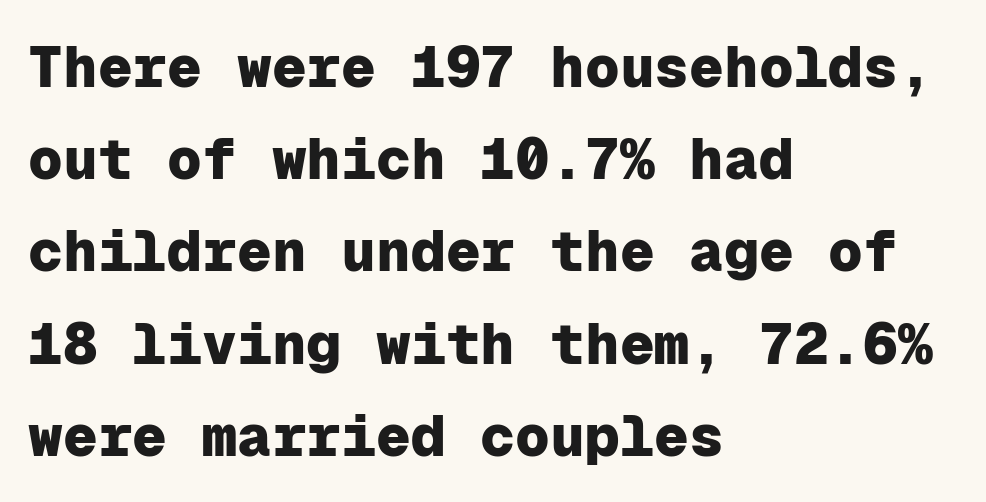
The image shows 58 px heavy sans-serif type, upright, monospaced; set left-aligned, normal line spacing (1.59x), normal letter spacing, not underlined; low stroke contrast and a medium x-height.
